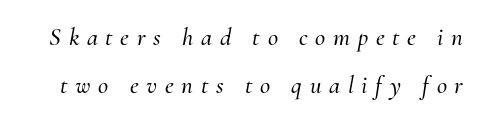
Q: Is the text italic (slanted)? A: Yes, it leans right by about 10 degrees.
Q: Is the text underlined? A: No.
Q: Is the spacing between letters normal or unusually wide? A: Unusually wide.
Q: Is the spacing between lines tight, normal or loose? A: Loose.
